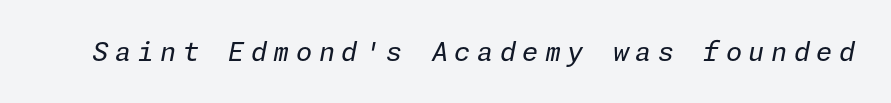
{"italic": "yes", "lean": "right", "slant_degrees": 11, "bold": "no", "underline": "no", "letter_spacing": "wide", "letter_spacing_em": 0.25, "glyph_px": 26}
